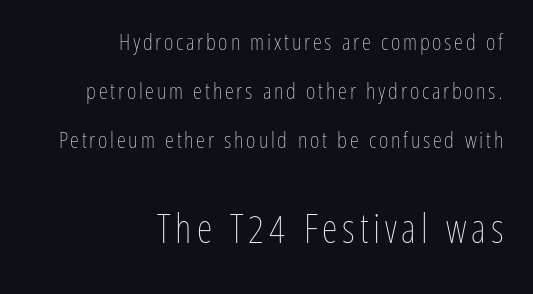
The image shows 40 px thin, condensed type, upright; set right-aligned, loose line spacing (2.12x), not underlined; the second (bottom) block is 1.74x larger; low stroke contrast and a medium x-height.
